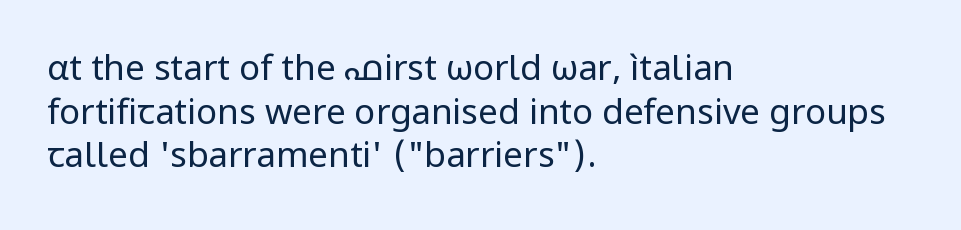
Caption: face not bold, strokes unweighted. This sample has the flowing, uneven cadence of proportional lettering. Serifs: no, the terminals of the letterforms are clean. Nobody drew a line under any word here.
